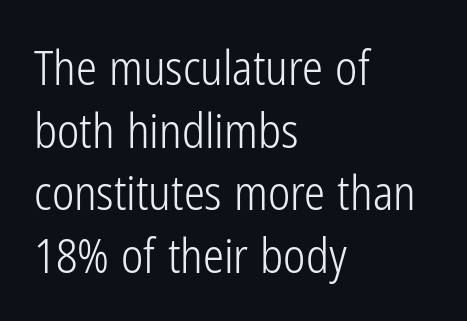
Q: Is the text bold? A: No.
Q: Is the text italic (slanted)? A: No, it is upright.
Q: Is the typeface a serif or a sans-serif typeface? A: Sans-serif.
Q: Is the text underlined? A: No.
Q: How is the paragraph aligned? A: Left-aligned.
Q: Is the spacing between letters normal or unusually wide? A: Normal.
Q: Is the spacing between lines tight, normal or loose? A: Normal.
Q: Width (condensed, normal, or wide)? A: Condensed.
Q: Stroke contrast? A: Low.
Q: x-height? A: Medium.
Q: Monospaced? A: No.
